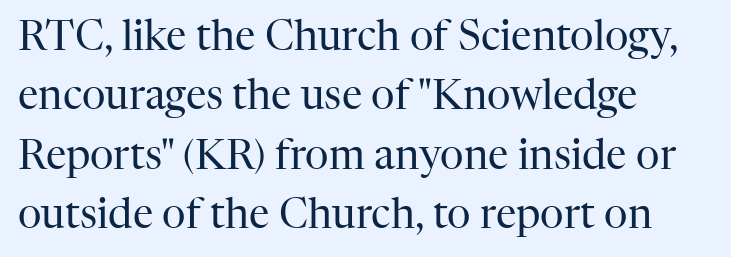
{"serif": "yes", "italic": "no", "bold": "no", "weight": "regular", "width": "normal", "stroke_contrast": "high", "x_height": "medium", "monospaced": "no", "underline": "no", "align": "left", "line_spacing": "normal", "line_spacing_ratio": 1.45, "letter_spacing": "normal", "letter_spacing_em": 0.0, "glyph_px": 41}
